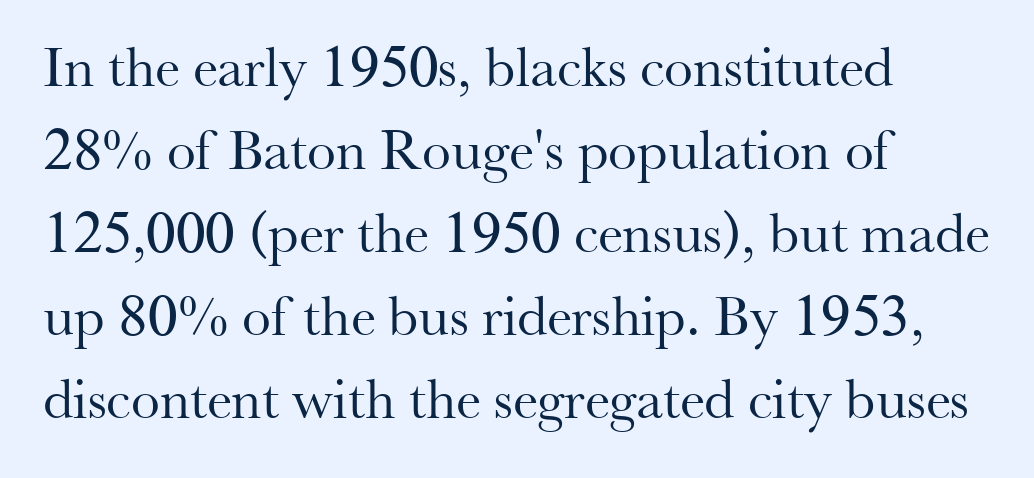
{"serif": "yes", "italic": "no", "bold": "no", "weight": "regular", "width": "normal", "stroke_contrast": "medium", "x_height": "small", "monospaced": "no", "underline": "no", "align": "left", "line_spacing": "normal", "line_spacing_ratio": 1.43, "letter_spacing": "normal", "letter_spacing_em": 0.0, "glyph_px": 58}
